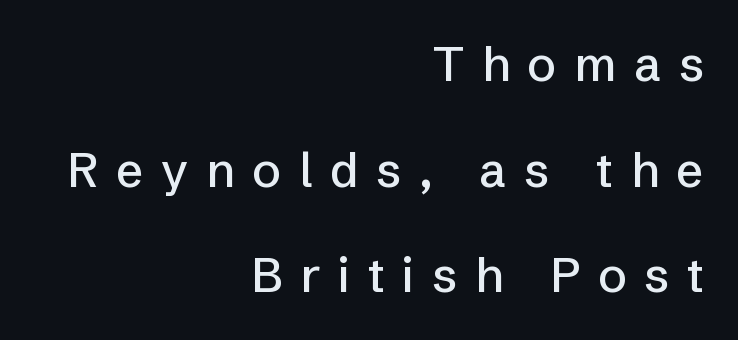
{"serif": "no", "italic": "no", "width": "normal", "stroke_contrast": "low", "x_height": "medium", "monospaced": "no", "underline": "no", "align": "right", "line_spacing": "loose", "line_spacing_ratio": 2.2, "letter_spacing": "wide", "letter_spacing_em": 0.37, "glyph_px": 48}
